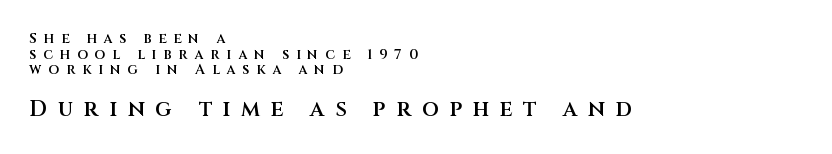
This block would grow much taller if given ordinary leading; it's compressed now. All the whitespace from short lines collects on the right. Inter-character spacing is expanded well beyond the font's built-in metrics. The space directly below the letters is spotless. Emphasis by weight is partial: semibold.
